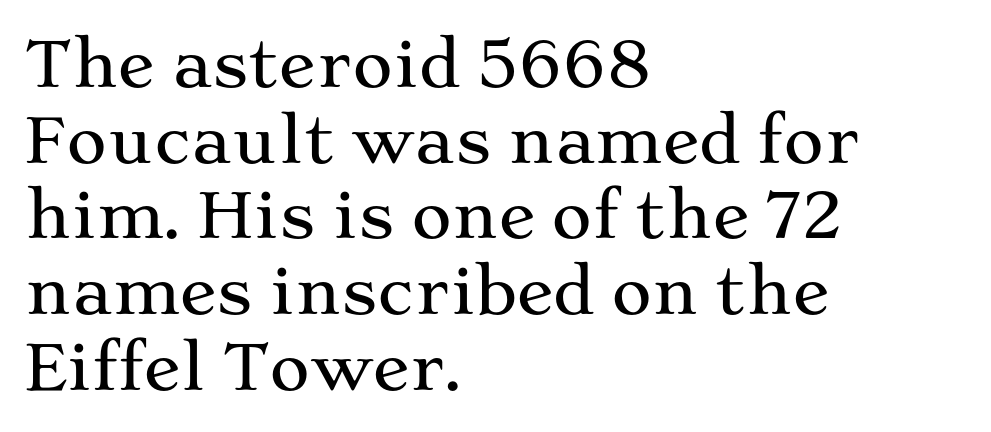
Q: Is the text italic (slanted)? A: No, it is upright.
Q: Is the typeface a serif or a sans-serif typeface? A: Serif.
Q: Is the text underlined? A: No.
Q: How is the paragraph aligned? A: Left-aligned.
Q: Is the spacing between letters normal or unusually wide? A: Normal.
Q: Width (condensed, normal, or wide)? A: Wide.
Q: Stroke contrast? A: Medium.
Q: x-height? A: Medium.
Q: Monospaced? A: No.
